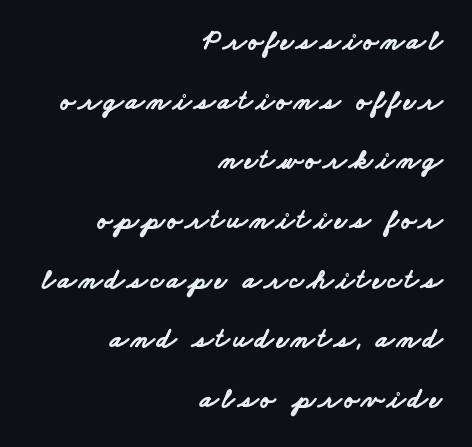
Q: Is the text bold? A: Yes.
Q: Is the text underlined? A: No.
Q: How is the paragraph aligned? A: Right-aligned.
Q: Is the spacing between lines tight, normal or loose? A: Loose.
